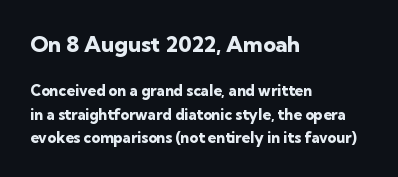
Q: Is the text bold? A: Yes.
Q: Is the text italic (slanted)? A: No, it is upright.
Q: Is the text underlined? A: No.
Q: How is the paragraph aligned? A: Left-aligned.
Q: Is the spacing between letters normal or unusually wide? A: Normal.
Q: Is the spacing between lines tight, normal or loose? A: Normal.
Q: Which block of text is set in a larger size, the first (top) or the second (bottom)? A: The first (top) one.
